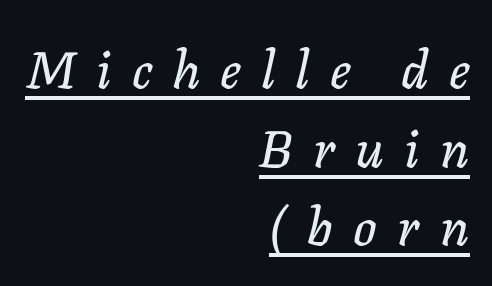
The image shows 52 px text type, italic (leaning right); set right-aligned, normal line spacing (1.51x), unusually wide letter spacing (+0.39 em), underlined; low stroke contrast and a medium x-height.
